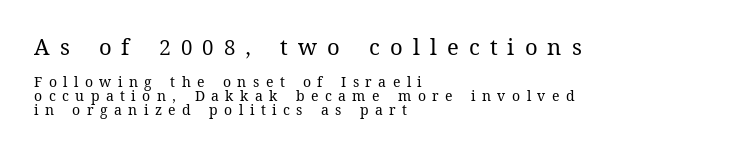
{"italic": "no", "bold": "no", "underline": "no", "align": "left", "line_spacing": "tight", "line_spacing_ratio": 1.01, "letter_spacing": "wide", "letter_spacing_em": 0.46, "larger_block": "first", "size_ratio": 1.57, "glyph_px": 22}
